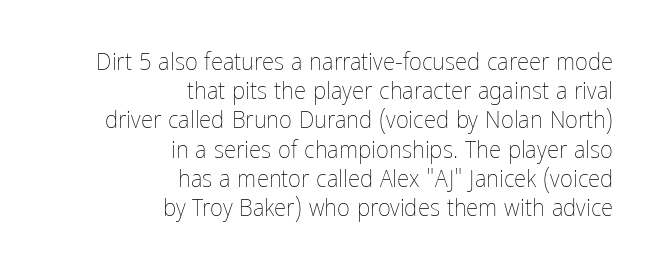
The image shows 25 px text type, upright; set right-aligned, line spacing 1.17x, normal letter spacing, not underlined.
